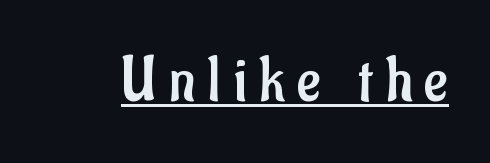
The image shows 64 px regular-weight, condensed sans-serif type, upright; set unusually wide letter spacing (+0.2 em), underlined; low stroke contrast and a small x-height.
